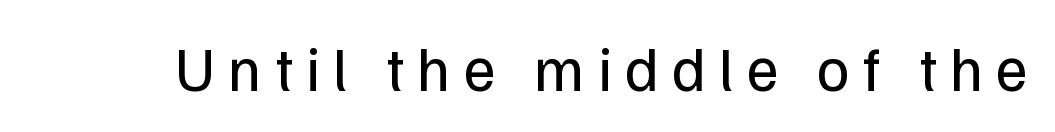
Upright lettering throughout. Spacing verdict: proportional, widths tailored to each character. The characters are drawn with everyday or finer stroke widths. These lines are composed in type without serifs.
